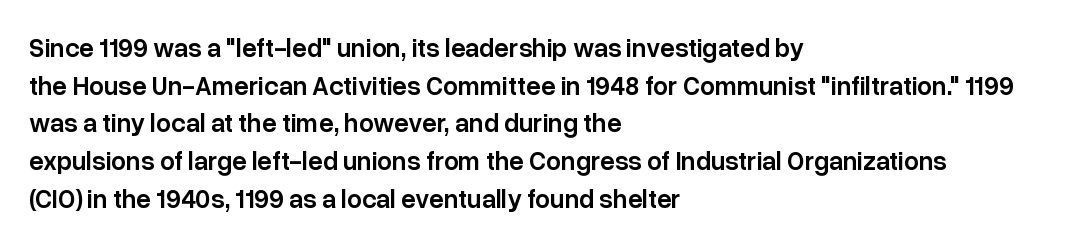
{"italic": "no", "bold": "semi", "underline": "no", "align": "left", "line_spacing": "normal", "line_spacing_ratio": 1.45, "letter_spacing": "normal", "letter_spacing_em": 0.0, "glyph_px": 26}
